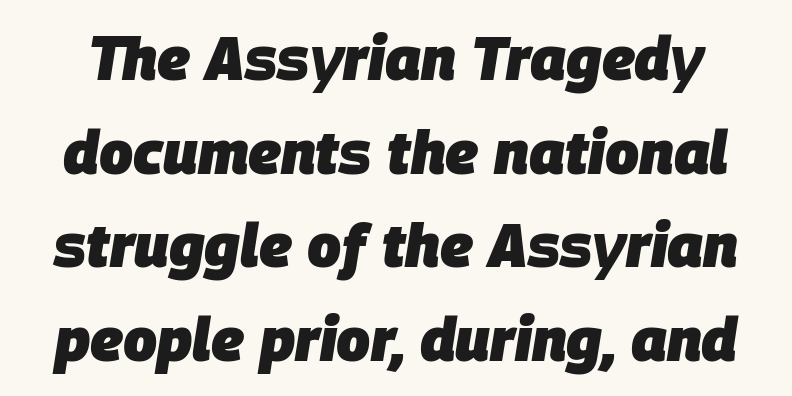
Q: Is the text bold? A: Yes.
Q: Is the text italic (slanted)? A: Yes, it leans right by about 9 degrees.
Q: Is the text underlined? A: No.
Q: Is the spacing between letters normal or unusually wide? A: Normal.
Q: Is the spacing between lines tight, normal or loose? A: Normal.
Q: Width (condensed, normal, or wide)? A: Normal.
Q: Stroke contrast? A: Low.
Q: x-height? A: Large.
Q: Monospaced? A: No.
